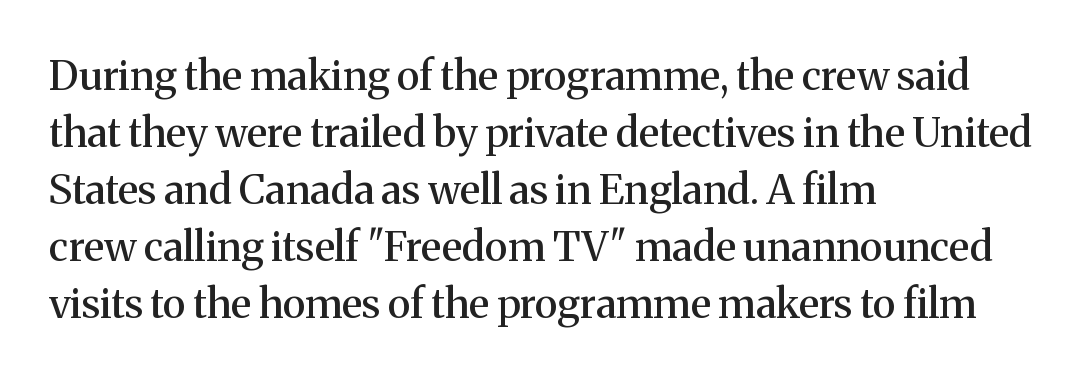
The passage shown has conventional tracking throughout. Short and long lines alike share a common starting point at left. Leading: standard. Regarding serifs, this sample has them.
